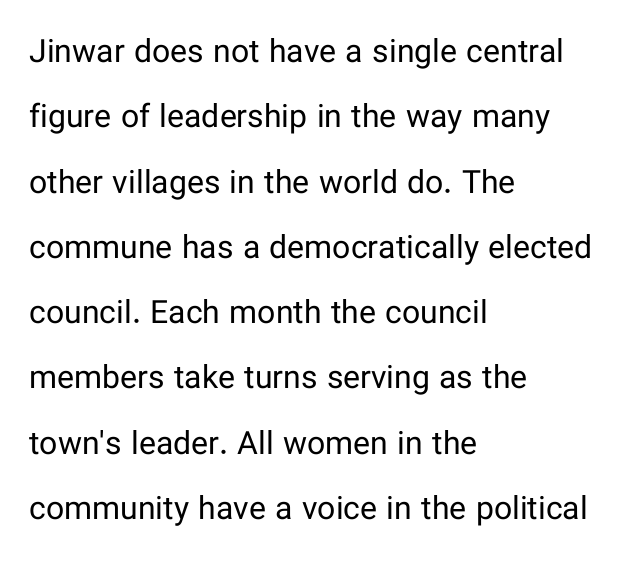
{"serif": "no", "italic": "no", "bold": "no", "weight": "regular", "width": "normal", "stroke_contrast": "low", "x_height": "medium", "monospaced": "no", "underline": "no", "align": "left", "line_spacing": "loose", "line_spacing_ratio": 2.04, "letter_spacing": "normal", "letter_spacing_em": 0.0, "glyph_px": 32}
